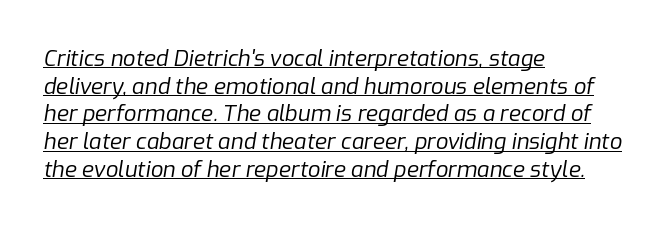
Is the letter spacing exaggerated? No — it looks like the ordinary default. Normally led — the rows are evenly, conventionally spaced. A continuous stroke trails under the words, as in a hyperlink. The characters are drawn with everyday or finer stroke widths. This sample uses an oblique cut, with every glyph tilted off the vertical. Notice how the passage keeps a crisp vertical edge on the left only.
